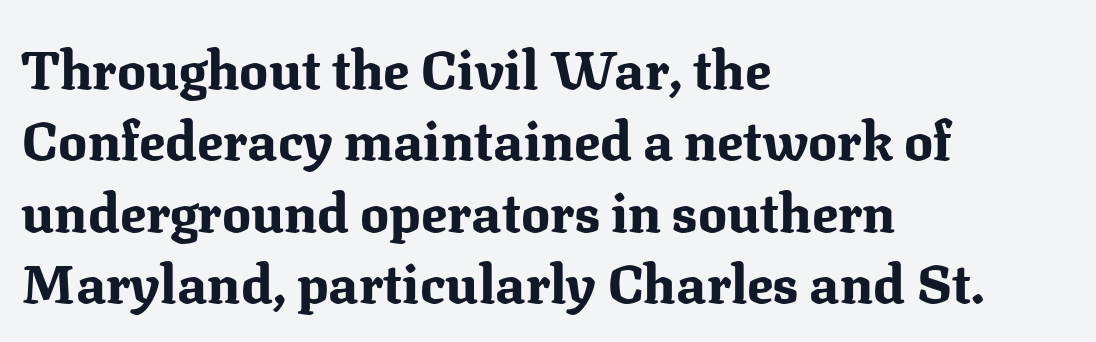
Q: Is the text bold? A: Yes.
Q: Is the text italic (slanted)? A: No, it is upright.
Q: Is the typeface a serif or a sans-serif typeface? A: Serif.
Q: Is the text underlined? A: No.
Q: How is the paragraph aligned? A: Left-aligned.
Q: Is the spacing between letters normal or unusually wide? A: Normal.
Q: Is the spacing between lines tight, normal or loose? A: Normal.
Q: Width (condensed, normal, or wide)? A: Normal.
Q: Stroke contrast? A: Medium.
Q: x-height? A: Medium.
Q: Monospaced? A: No.
